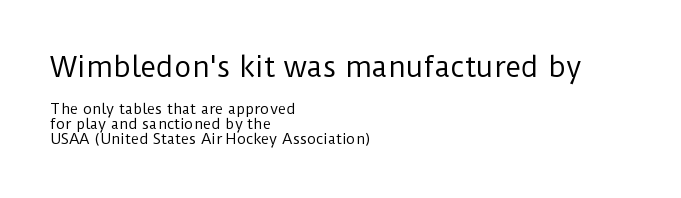
Q: Is the text bold? A: No.
Q: Is the text italic (slanted)? A: No, it is upright.
Q: Is the text underlined? A: No.
Q: How is the paragraph aligned? A: Left-aligned.
Q: Is the spacing between letters normal or unusually wide? A: Normal.
Q: Is the spacing between lines tight, normal or loose? A: Tight.
Q: Which block of text is set in a larger size, the first (top) or the second (bottom)? A: The first (top) one.
